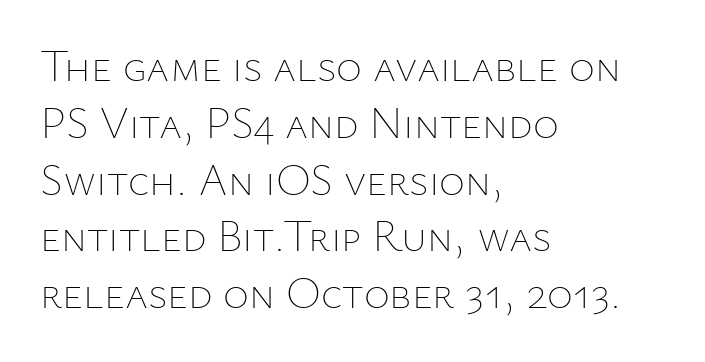
Leading: standard. The rendering uses natural spacing where letterforms have individual widths. Bare-footed words on every line. Every row of glyphs begins at an identical x-position on the left. The type is set solid horizontally, with unmodified tracking. Designer's note — italics off, roman on.
